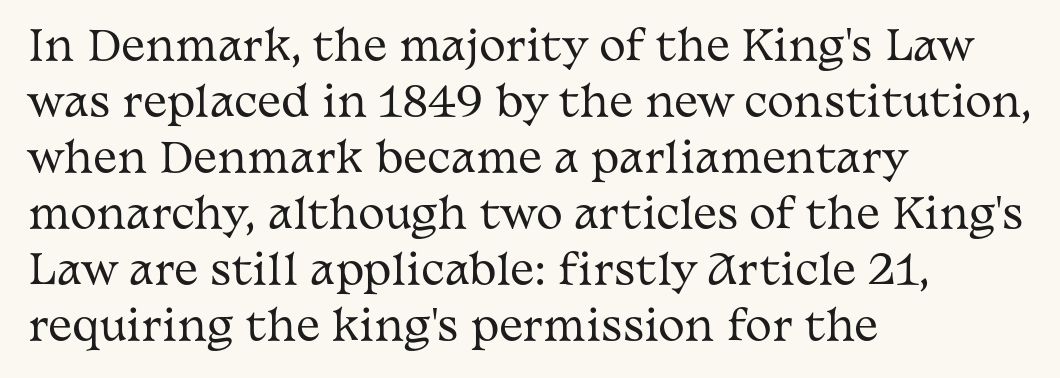
The image shows 40 px regular-weight, wide serif type, upright; set left-aligned, normal line spacing (1.4x), normal letter spacing, not underlined; medium stroke contrast and a medium x-height.
